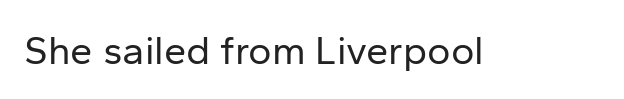
Q: Is the text bold? A: No.
Q: Is the text italic (slanted)? A: No, it is upright.
Q: Is the typeface a serif or a sans-serif typeface? A: Sans-serif.
Q: Is the text underlined? A: No.
Q: Is the spacing between letters normal or unusually wide? A: Normal.
Q: Width (condensed, normal, or wide)? A: Normal.
Q: Stroke contrast? A: Low.
Q: x-height? A: Medium.
Q: Monospaced? A: No.
